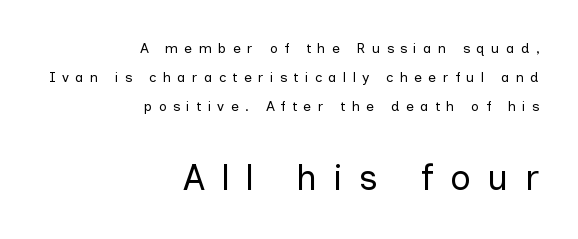
You can tell it's not italic because the verticals are truly vertical. Check under the words: just untouched page. A typesetter would call this proportional, since set widths differ per character. Font category for this specimen: sans-serif. Does the bottom block carry the larger type? Yes, it does.
